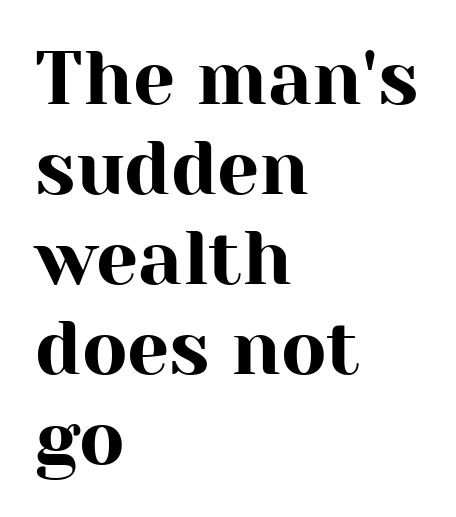
Q: Is the text italic (slanted)? A: No, it is upright.
Q: Is the typeface a serif or a sans-serif typeface? A: Serif.
Q: Is the text underlined? A: No.
Q: How is the paragraph aligned? A: Left-aligned.
Q: Is the spacing between letters normal or unusually wide? A: Normal.
Q: Width (condensed, normal, or wide)? A: Normal.
Q: Stroke contrast? A: High.
Q: x-height? A: Medium.
Q: Monospaced? A: No.
